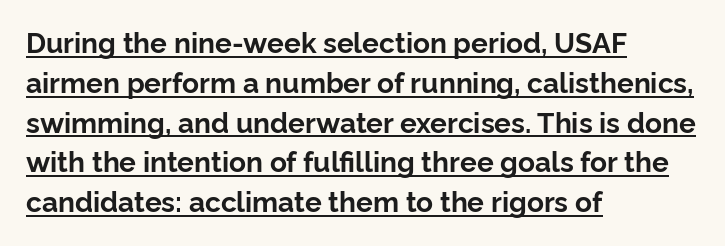
{"serif": "no", "italic": "no", "bold": "yes", "weight": "bold", "width": "normal", "stroke_contrast": "low", "x_height": "medium", "monospaced": "no", "underline": "yes", "align": "left", "line_spacing": "normal", "line_spacing_ratio": 1.42, "letter_spacing": "normal", "letter_spacing_em": 0.0, "glyph_px": 28}
